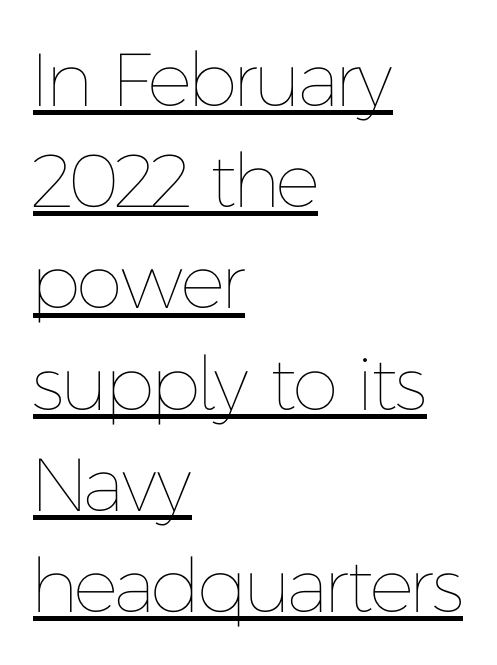
Character widths vary here, with narrow letters taking less room than wide ones. The sample's only ornament is a line tracing under the words. Does extra space separate the letters? No, they use regular spacing. The lettering stays uniformly vertical, giving the passage a roman look. The font is comparable to plain body text, perhaps lighter.
